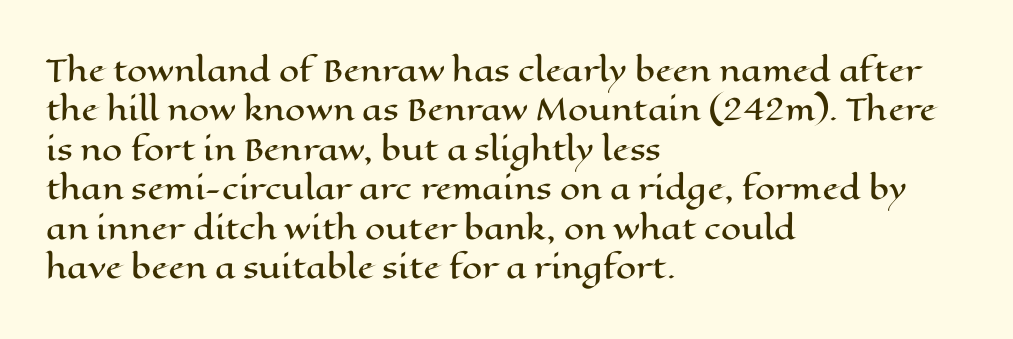
Q: Is the text italic (slanted)? A: No, it is upright.
Q: Is the text underlined? A: No.
Q: How is the paragraph aligned? A: Left-aligned.
Q: Is the spacing between letters normal or unusually wide? A: Normal.
Q: Is the spacing between lines tight, normal or loose? A: Normal.
Q: Width (condensed, normal, or wide)? A: Wide.
Q: Stroke contrast? A: High.
Q: x-height? A: Medium.
Q: Monospaced? A: No.
